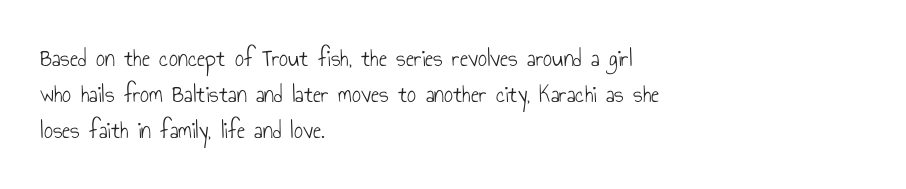
The rendering anchors every line to the left-hand side. Words appear dense and cohesive because spacing is normal. Does the leading feel generous? No, just average. A quiet, ordinary-to-light weight characterises the typeface.
